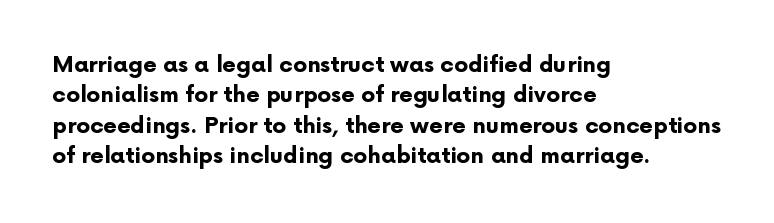
{"italic": "no", "bold": "yes", "underline": "no", "align": "left", "line_spacing": "normal", "line_spacing_ratio": 1.38, "letter_spacing": "normal", "letter_spacing_em": 0.0, "glyph_px": 22}
